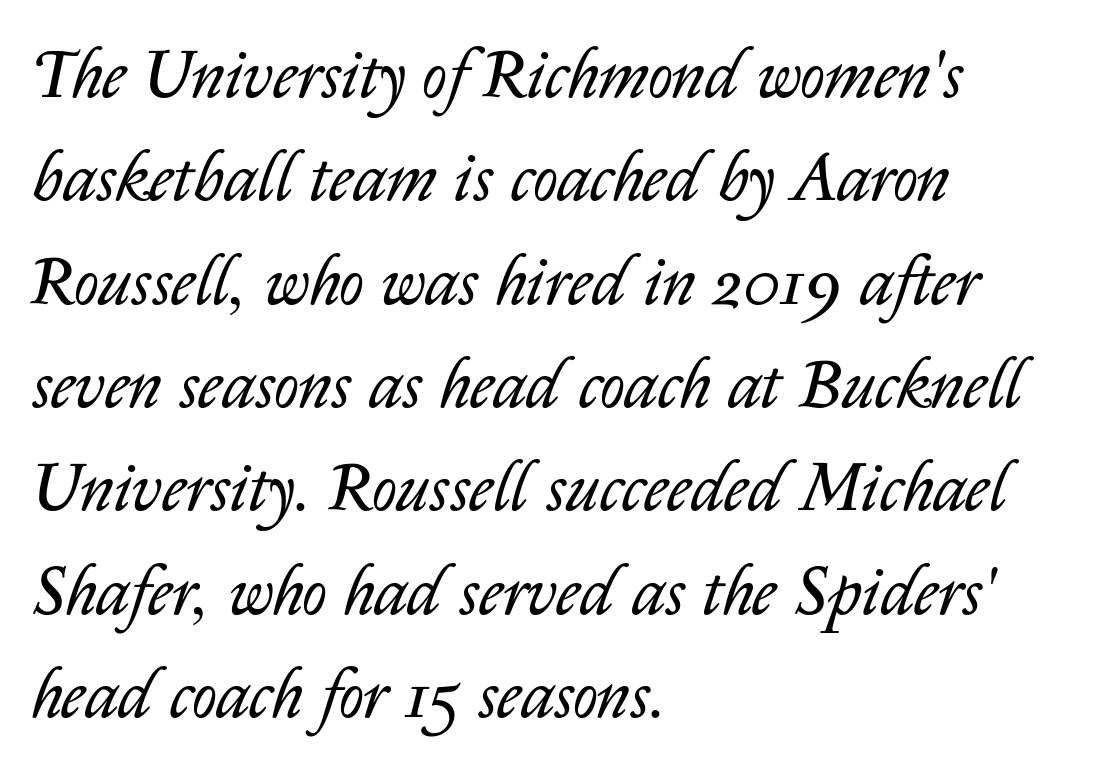
{"italic": "yes", "lean": "right", "slant_degrees": 14, "bold": "no", "weight": "regular", "width": "normal", "stroke_contrast": "low", "x_height": "medium", "monospaced": "no", "underline": "no", "align": "left", "line_spacing": "normal", "line_spacing_ratio": 1.52, "letter_spacing": "normal", "letter_spacing_em": 0.0, "glyph_px": 68}
